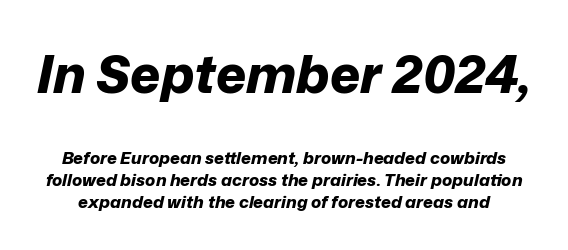
Q: Is the text bold? A: Yes.
Q: Is the text italic (slanted)? A: Yes, it leans right by about 12 degrees.
Q: Is the text underlined? A: No.
Q: Is the spacing between letters normal or unusually wide? A: Normal.
Q: Is the spacing between lines tight, normal or loose? A: Normal.
Q: Which block of text is set in a larger size, the first (top) or the second (bottom)? A: The first (top) one.
Q: Width (condensed, normal, or wide)? A: Normal.
Q: Stroke contrast? A: Low.
Q: x-height? A: Medium.
Q: Monospaced? A: No.
